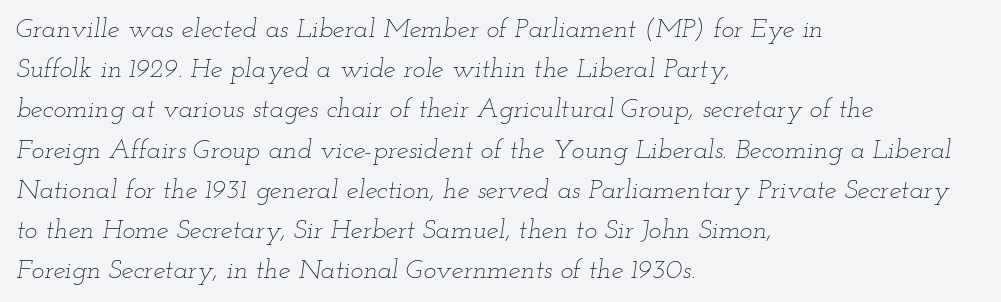
The image shows 27 px text type, italic (leaning right); set left-aligned, normal line spacing (1.49x), normal letter spacing, not underlined.
